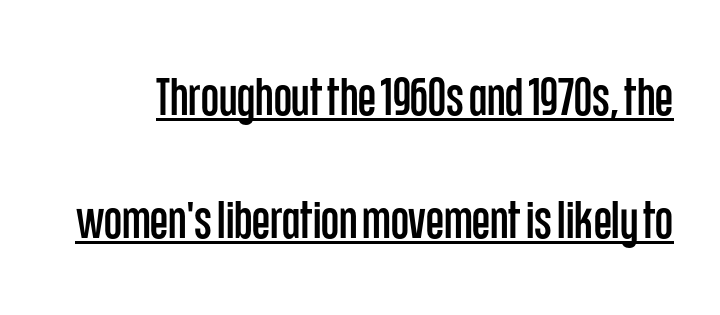
The image shows 52 px condensed sans-serif type, upright; set loose line spacing (2.36x), normal letter spacing, underlined; low stroke contrast and a large x-height.
